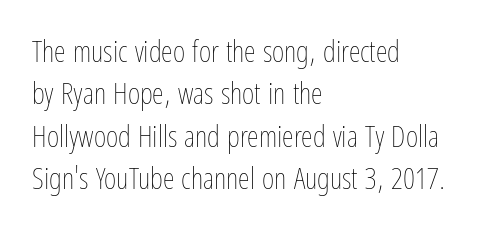
Q: Is the text bold? A: No.
Q: Is the text italic (slanted)? A: No, it is upright.
Q: Is the text underlined? A: No.
Q: How is the paragraph aligned? A: Left-aligned.
Q: Is the spacing between letters normal or unusually wide? A: Normal.
Q: Is the spacing between lines tight, normal or loose? A: Normal.
Q: Width (condensed, normal, or wide)? A: Condensed.
Q: Stroke contrast? A: Low.
Q: x-height? A: Medium.
Q: Monospaced? A: No.
